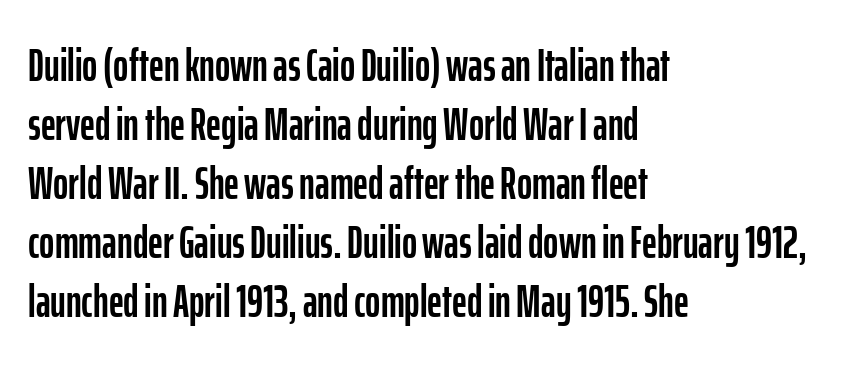
The image shows 46 px condensed sans-serif type, upright; set left-aligned, normal line spacing (1.28x), normal letter spacing, not underlined; low stroke contrast and a medium x-height.
